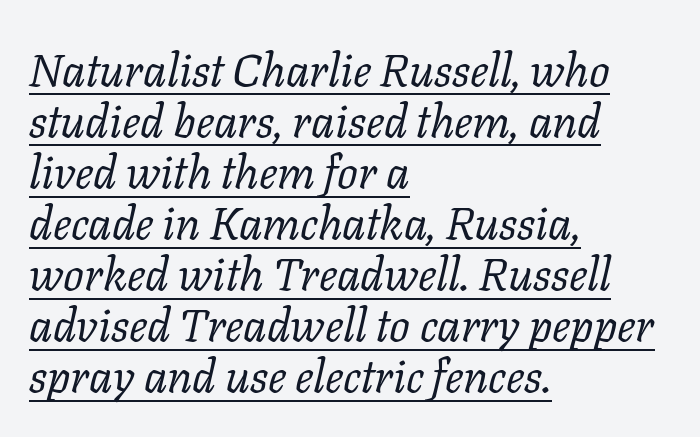
Q: Is the text bold? A: No.
Q: Is the text italic (slanted)? A: Yes, it leans right by about 11 degrees.
Q: Is the typeface a serif or a sans-serif typeface? A: Serif.
Q: Is the text underlined? A: Yes.
Q: How is the paragraph aligned? A: Left-aligned.
Q: Is the spacing between letters normal or unusually wide? A: Normal.
Q: Is the spacing between lines tight, normal or loose? A: Tight.
Q: Width (condensed, normal, or wide)? A: Normal.
Q: Stroke contrast? A: Low.
Q: x-height? A: Medium.
Q: Monospaced? A: No.
